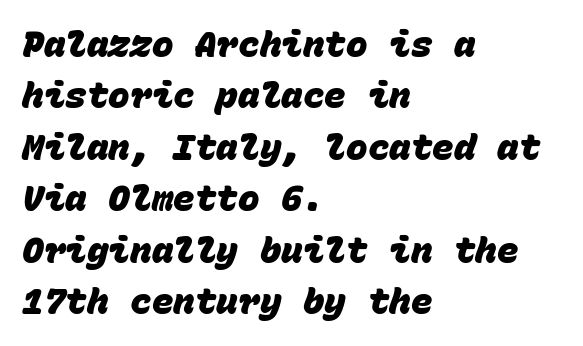
The image shows 36 px heavy sans-serif type, monospaced; set left-aligned, normal line spacing (1.43x), normal letter spacing, not underlined; low stroke contrast and a large x-height.
